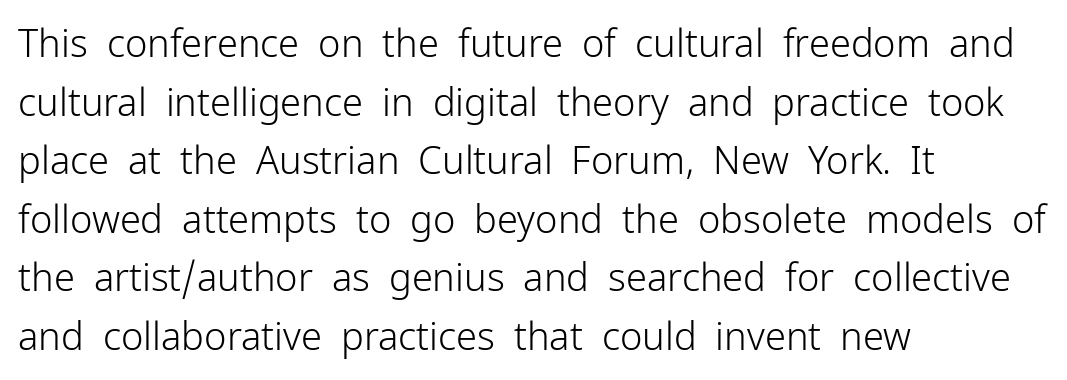
No extra ink here — the face is not bold. Successive baselines arrive at the customary interval. Varying glyph widths throughout — classic text-font behaviour. The lettering holds an erect, upright posture throughout.
